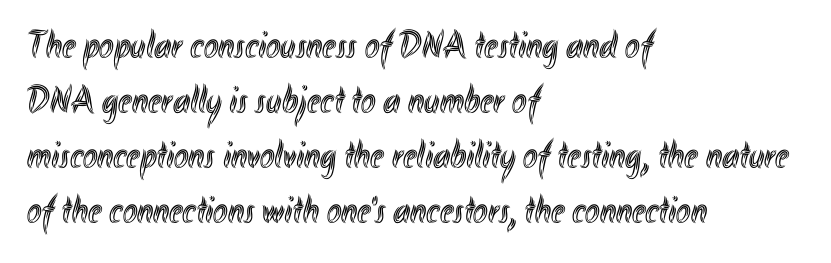
Q: Is the text italic (slanted)? A: Yes.
Q: Is the text underlined? A: No.
Q: How is the paragraph aligned? A: Left-aligned.
Q: Is the spacing between letters normal or unusually wide? A: Normal.
Q: Is the spacing between lines tight, normal or loose? A: Normal.
Q: Width (condensed, normal, or wide)? A: Condensed.
Q: x-height? A: Small.
Q: Monospaced? A: No.
